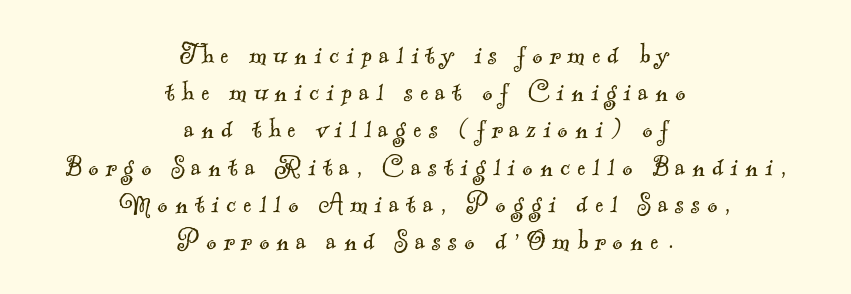
The image shows 31 px light serif type; set centered, line spacing 1.2x, unusually wide letter spacing (+0.23 em), not underlined; a small x-height.
